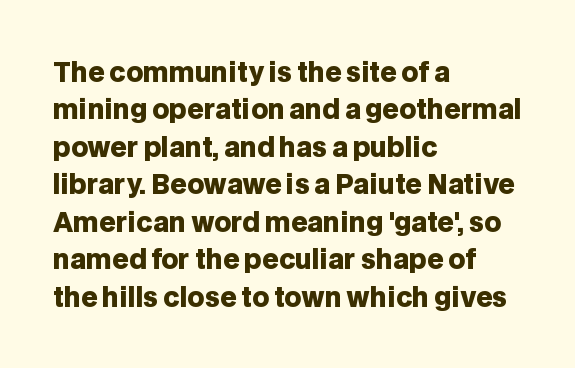
Q: Is the text bold? A: Yes.
Q: Is the text italic (slanted)? A: No, it is upright.
Q: Is the text underlined? A: No.
Q: How is the paragraph aligned? A: Left-aligned.
Q: Is the spacing between letters normal or unusually wide? A: Normal.
Q: Is the spacing between lines tight, normal or loose? A: Normal.
